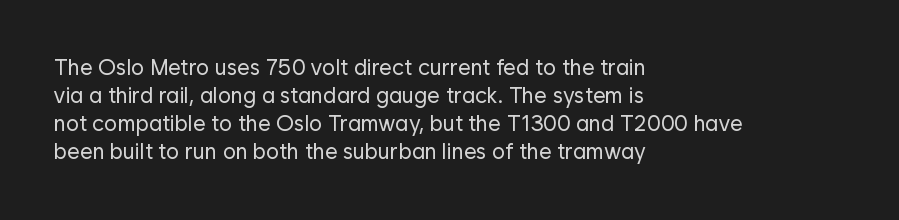
Q: Is the text bold? A: No.
Q: Is the text italic (slanted)? A: No, it is upright.
Q: Is the text underlined? A: No.
Q: How is the paragraph aligned? A: Left-aligned.
Q: Is the spacing between letters normal or unusually wide? A: Normal.
Q: Is the spacing between lines tight, normal or loose? A: Normal.
